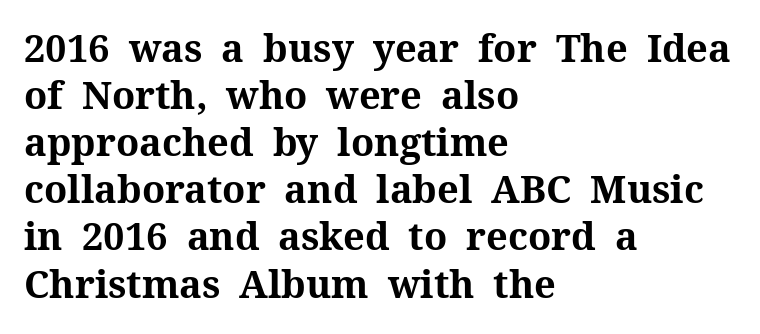
Varying glyph widths throughout — classic text-font behaviour. You can tell from the footed stems that serif type was used. The letters are bold, with thick, heavy strokes. No italicization has been applied; the sample stays upright. Descenders are the only things crossing below the line.
